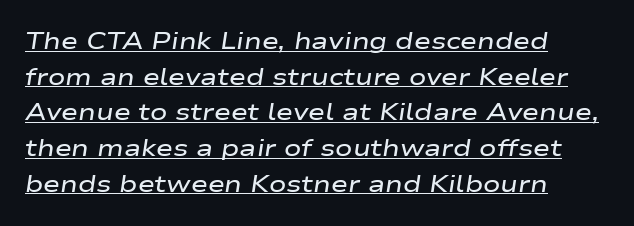
The image shows 23 px text type, italic (leaning right); set left-aligned, normal line spacing (1.55x), normal letter spacing, underlined.
